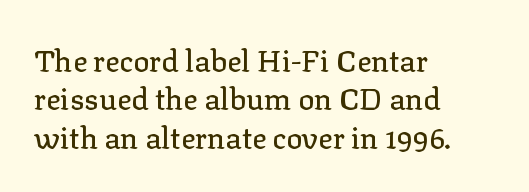
{"serif": "yes", "italic": "no", "width": "normal", "stroke_contrast": "low", "x_height": "medium", "monospaced": "no", "underline": "no", "align": "left", "line_spacing": "normal", "line_spacing_ratio": 1.28, "letter_spacing": "normal", "letter_spacing_em": 0.0, "glyph_px": 30}
